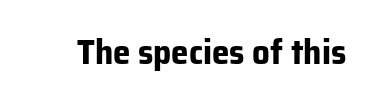
Q: Is the text bold? A: Yes.
Q: Is the text italic (slanted)? A: No, it is upright.
Q: Is the typeface a serif or a sans-serif typeface? A: Sans-serif.
Q: Is the text underlined? A: No.
Q: Is the spacing between letters normal or unusually wide? A: Normal.
Q: Width (condensed, normal, or wide)? A: Normal.
Q: Stroke contrast? A: Low.
Q: x-height? A: Medium.
Q: Monospaced? A: No.
